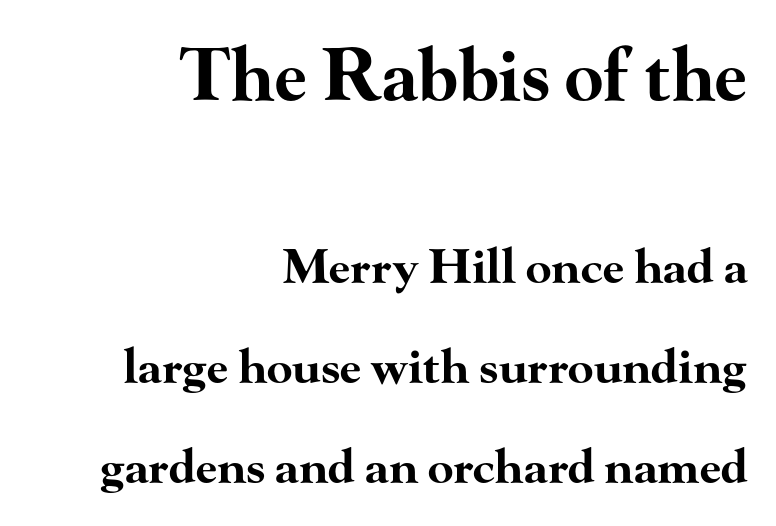
The image shows 71 px bold, wide serif type, upright; set right-aligned, loose line spacing (2.12x), normal letter spacing, not underlined; the first (top) block is 1.51x larger; high stroke contrast and a small x-height.
